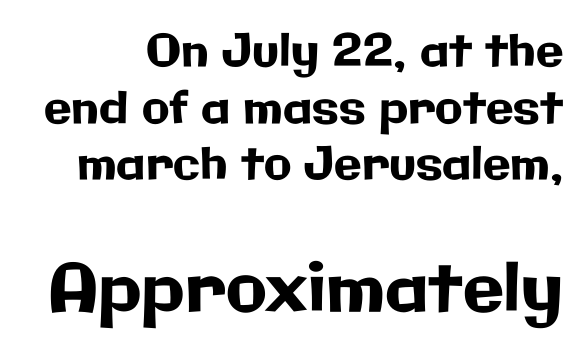
Q: Is the text italic (slanted)? A: No, it is upright.
Q: Is the typeface a serif or a sans-serif typeface? A: Sans-serif.
Q: Is the text underlined? A: No.
Q: Is the spacing between letters normal or unusually wide? A: Normal.
Q: Is the spacing between lines tight, normal or loose? A: Normal.
Q: Which block of text is set in a larger size, the first (top) or the second (bottom)? A: The second (bottom) one.
Q: Width (condensed, normal, or wide)? A: Normal.
Q: Stroke contrast? A: Low.
Q: x-height? A: Medium.
Q: Monospaced? A: No.
